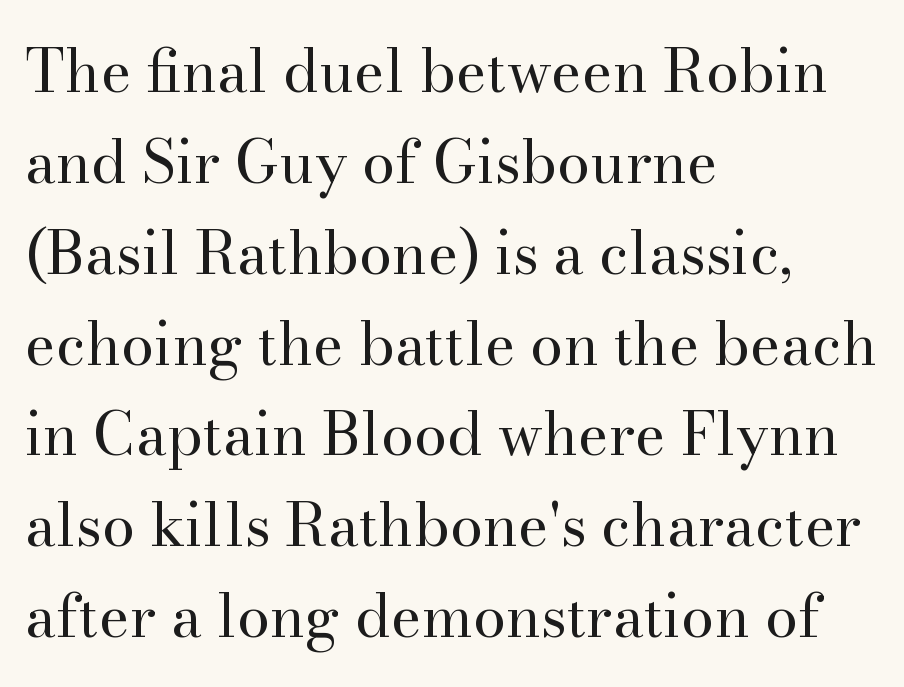
Heaviness? Minimal to ordinary, like unemphasized prose. Little horizontal feet cap the strokes, marking this as serif type. A student would call this left alignment; a typographer would say flush left, rag right. Characters follow at the spacing the type designer built in.
